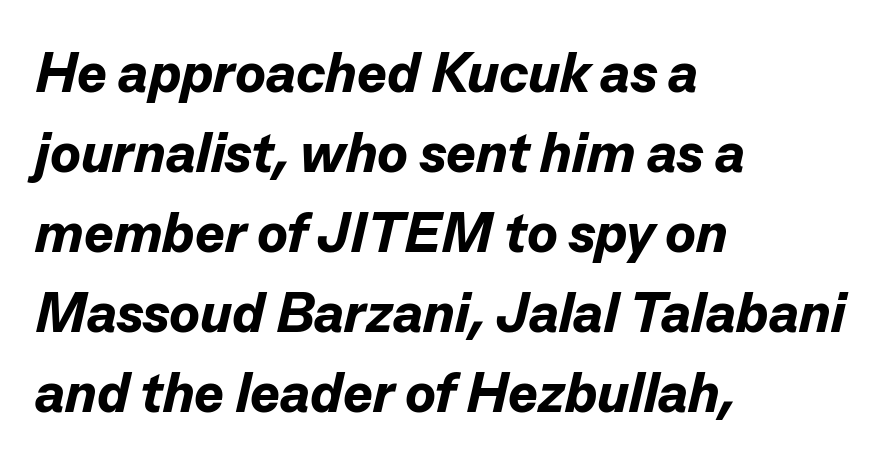
{"italic": "yes", "lean": "right", "slant_degrees": 13, "bold": "yes", "weight": "bold", "width": "normal", "stroke_contrast": "low", "x_height": "medium", "monospaced": "no", "underline": "no", "align": "left", "line_spacing": "normal", "line_spacing_ratio": 1.43, "letter_spacing": "normal", "letter_spacing_em": 0.0, "glyph_px": 56}
